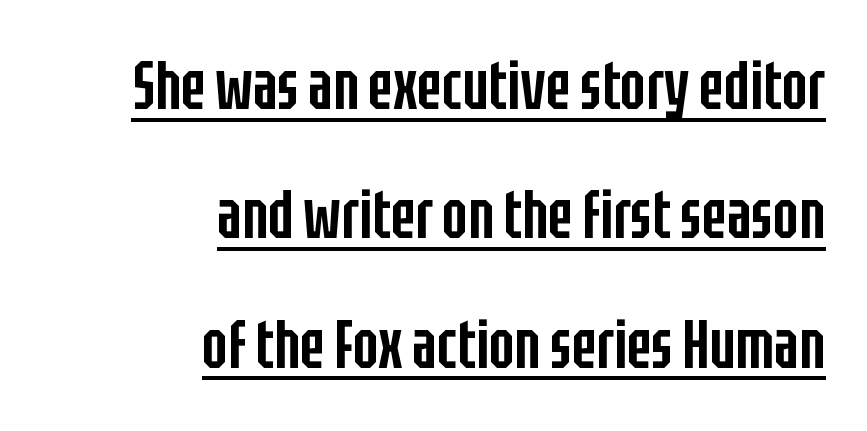
Q: Is the text bold? A: Semi-bold.
Q: Is the text italic (slanted)? A: No, it is upright.
Q: Is the typeface a serif or a sans-serif typeface? A: Sans-serif.
Q: Is the text underlined? A: Yes.
Q: How is the paragraph aligned? A: Right-aligned.
Q: Is the spacing between letters normal or unusually wide? A: Normal.
Q: Is the spacing between lines tight, normal or loose? A: Loose.
Q: Width (condensed, normal, or wide)? A: Condensed.
Q: Stroke contrast? A: Low.
Q: x-height? A: Large.
Q: Monospaced? A: No.
